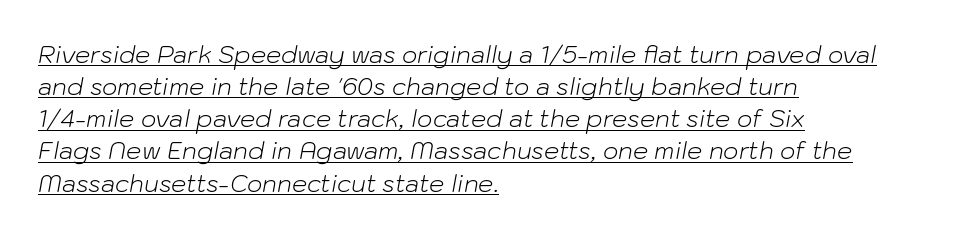
{"italic": "yes", "lean": "right", "slant_degrees": 10, "bold": "no", "underline": "yes", "align": "left", "line_spacing": "normal", "line_spacing_ratio": 1.34, "letter_spacing": "normal", "letter_spacing_em": 0.0, "glyph_px": 24}
